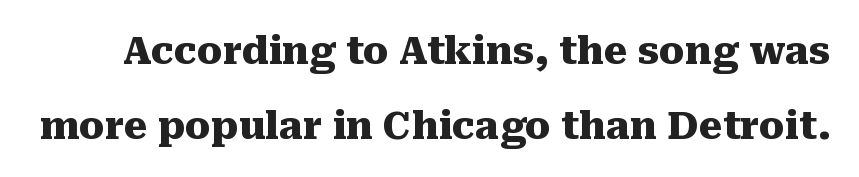
Q: Is the text bold? A: Yes.
Q: Is the text italic (slanted)? A: No, it is upright.
Q: Is the typeface a serif or a sans-serif typeface? A: Serif.
Q: Is the text underlined? A: No.
Q: Is the spacing between letters normal or unusually wide? A: Normal.
Q: Is the spacing between lines tight, normal or loose? A: Loose.
Q: Width (condensed, normal, or wide)? A: Normal.
Q: Stroke contrast? A: Medium.
Q: x-height? A: Medium.
Q: Monospaced? A: No.
